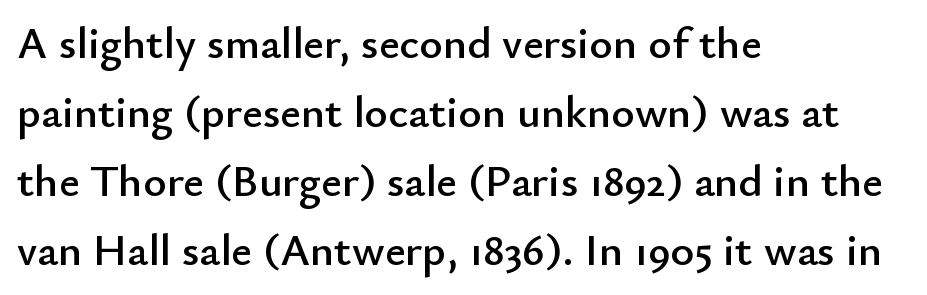
The image shows 45 px sans-serif type, upright; set left-aligned, normal line spacing (1.53x), normal letter spacing, not underlined; low stroke contrast and a small x-height.
